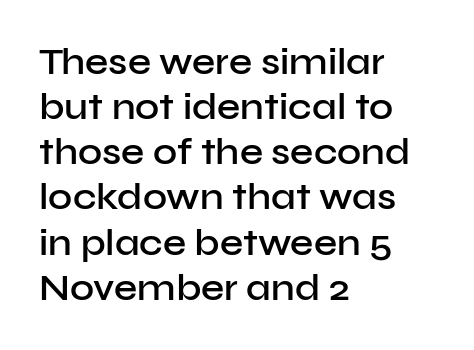
{"serif": "no", "italic": "no", "bold": "semi", "weight": "semibold", "width": "normal", "stroke_contrast": "low", "x_height": "medium", "monospaced": "no", "underline": "no", "align": "left", "line_spacing_ratio": 1.22, "letter_spacing": "normal", "letter_spacing_em": 0.0, "glyph_px": 37}
